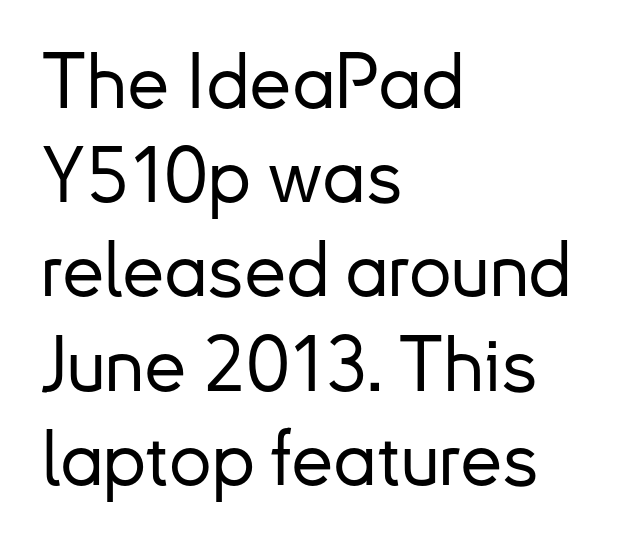
Is the block centered? No — it sits flush against the left margin. The specimen omits any rule beneath the text block's lines. Italic: no, the glyphs are upright roman. Letterform terminals end flat and unadorned throughout the passage. Is the letter spacing exaggerated? No — it looks like the ordinary default.
